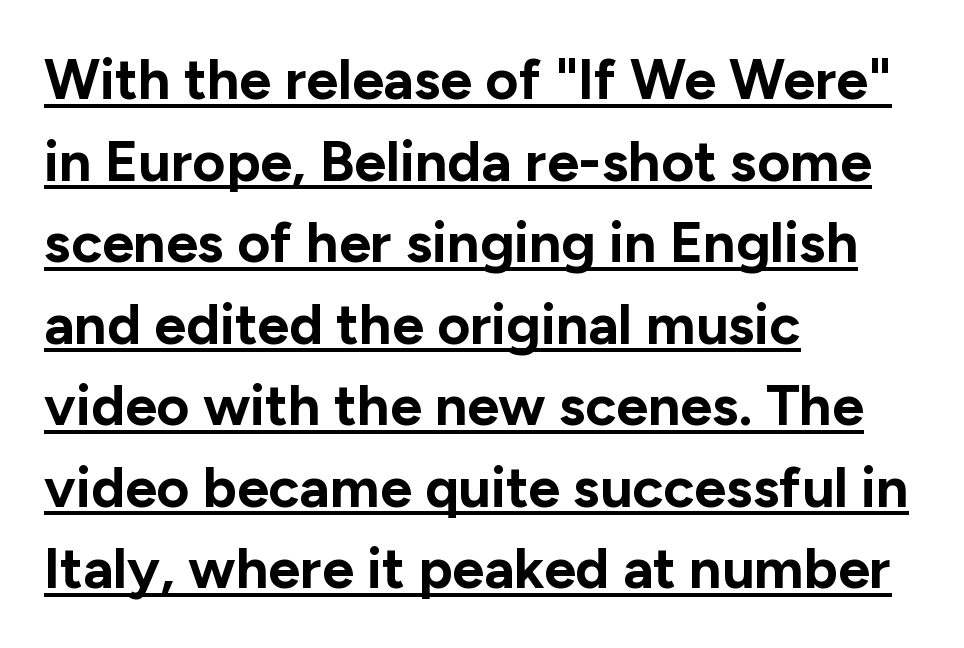
The image shows 57 px bold sans-serif type, upright; set left-aligned, normal line spacing (1.43x), normal letter spacing, underlined; low stroke contrast and a medium x-height.
